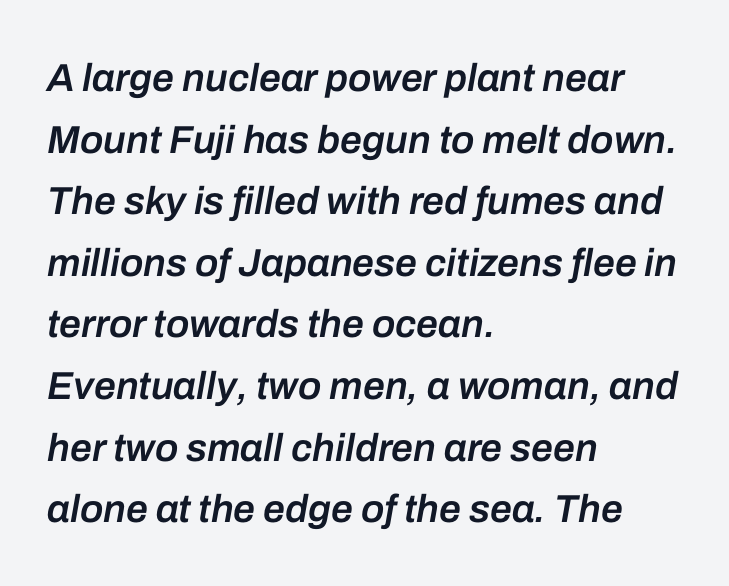
Q: Is the text bold? A: Semi-bold.
Q: Is the text italic (slanted)? A: Yes, it leans right by about 10 degrees.
Q: Is the text underlined? A: No.
Q: How is the paragraph aligned? A: Left-aligned.
Q: Is the spacing between letters normal or unusually wide? A: Normal.
Q: Is the spacing between lines tight, normal or loose? A: Normal.
Q: Width (condensed, normal, or wide)? A: Normal.
Q: Stroke contrast? A: Low.
Q: x-height? A: Medium.
Q: Monospaced? A: No.
